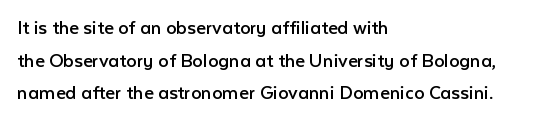
The axis of the letterforms is exactly vertical. Here the glyphs are tracked normally, forming tight word shapes. Descenders hang freely into open space. Line beginnings align vertically; line endings do not. The rows are spaced the way most documents space them.
